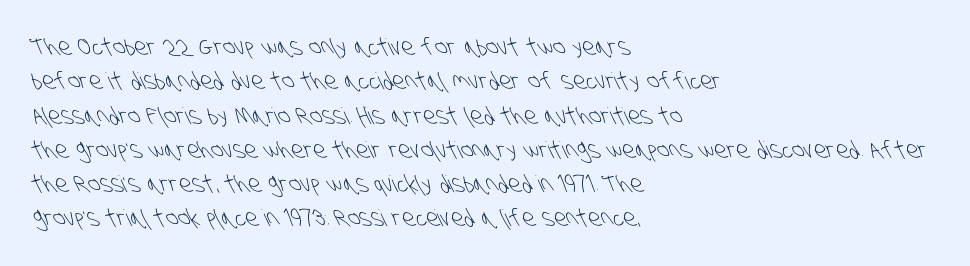
These lines sit exactly where default settings would place them. Layout note: lines flush left. The horizontal fit of the characters is conventional and even. The zone under the glyphs is completely vacant.
